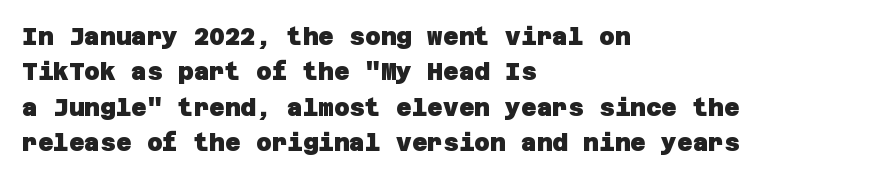
The image shows 24 px bold type; set left-aligned, normal line spacing (1.47x), normal letter spacing, not underlined.
